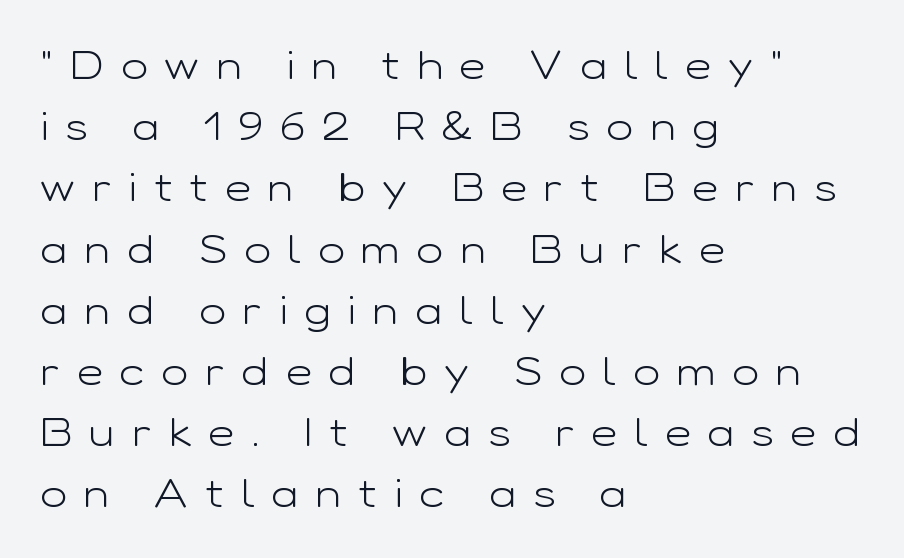
{"serif": "no", "italic": "no", "bold": "no", "weight": "light", "width": "wide", "stroke_contrast": "low", "x_height": "medium", "monospaced": "no", "underline": "no", "align": "left", "line_spacing": "normal", "line_spacing_ratio": 1.53, "letter_spacing": "wide", "letter_spacing_em": 0.43, "glyph_px": 40}
